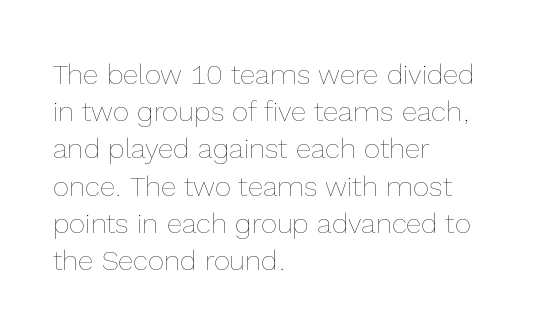
The image shows 28 px thin type, upright; set left-aligned, normal line spacing (1.33x), normal letter spacing, not underlined; a medium x-height.
